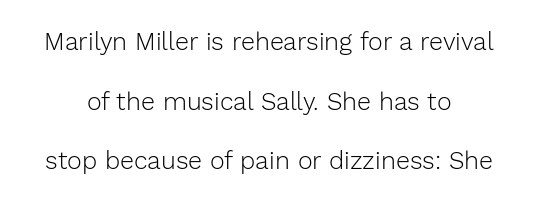
Neither beginnings nor endings align; midpoints do. The space directly below the letters is spotless. Unbolded letterforms with no extra heft. The typography opts for an upright posture over an oblique one. Nobody touched the tracking dial on this one. Does the leading feel generous? Absolutely, it's lavish.
